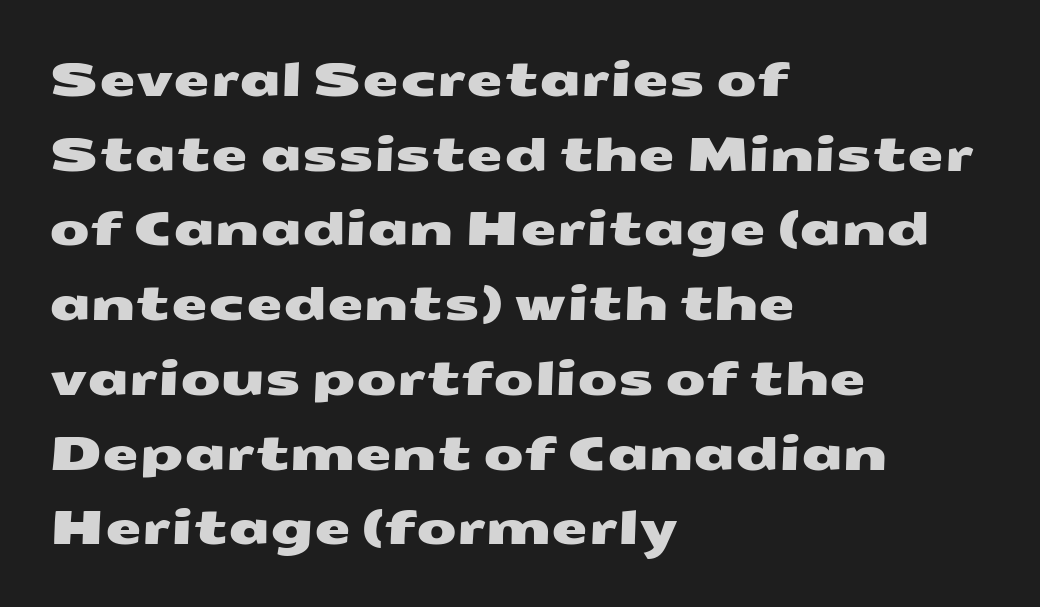
Proportional: the letters do not fall into vertical columns. Quick note: underline off. You can tell from the bare stems that sans-serif type was used. Successive baselines arrive at the customary interval. The letterforms sit shoulder to shoulder at normal distance. A classic flush-left, rag-right setting is used for this passage.
